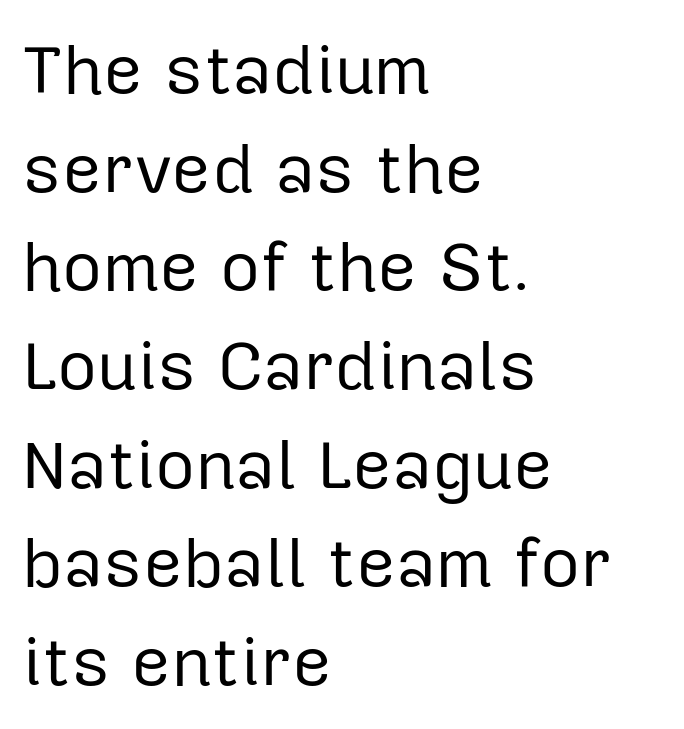
The image shows 69 px regular-weight sans-serif type, upright; set left-aligned, normal line spacing (1.43x), normal letter spacing, not underlined; low stroke contrast and a medium x-height.
